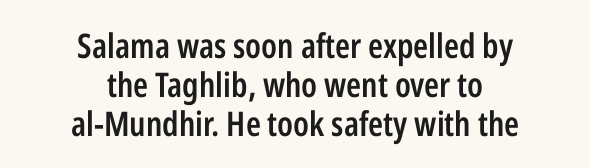
{"serif": "no", "italic": "no", "bold": "semi", "weight": "semibold", "width": "condensed", "stroke_contrast": "low", "x_height": "medium", "monospaced": "no", "underline": "no", "align": "center", "line_spacing": "tight", "line_spacing_ratio": 1.15, "letter_spacing": "normal", "letter_spacing_em": 0.0, "glyph_px": 34}
